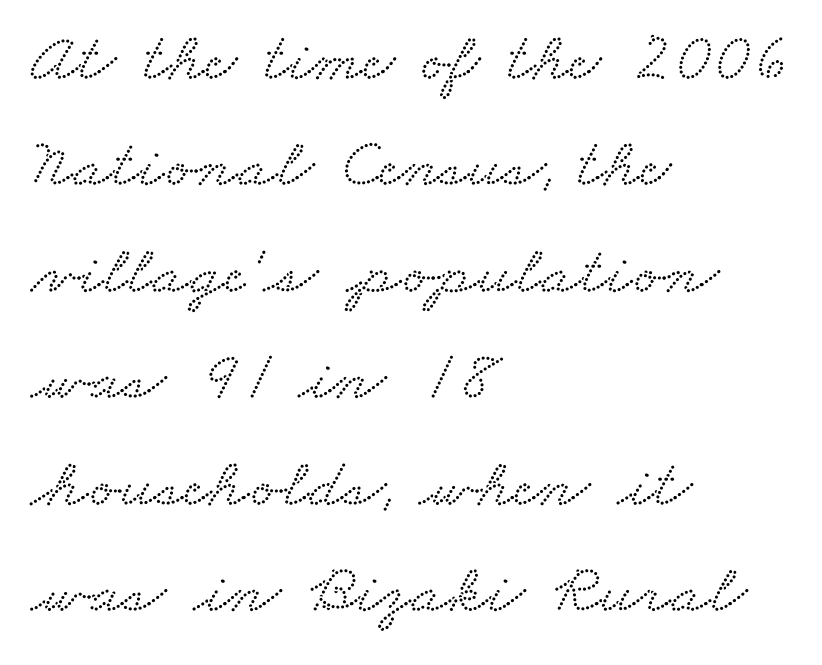
Q: Is the text underlined? A: No.
Q: How is the paragraph aligned? A: Left-aligned.
Q: Is the spacing between letters normal or unusually wide? A: Normal.
Q: Is the spacing between lines tight, normal or loose? A: Normal.
Q: Width (condensed, normal, or wide)? A: Wide.
Q: Stroke contrast? A: Low.
Q: x-height? A: Small.
Q: Monospaced? A: No.
